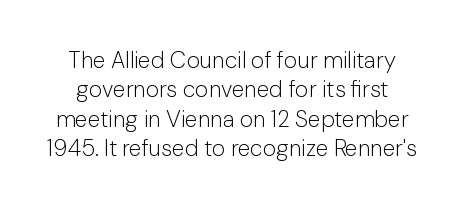
The image shows 23 px text type, upright; set normal line spacing (1.28x), normal letter spacing, not underlined.
